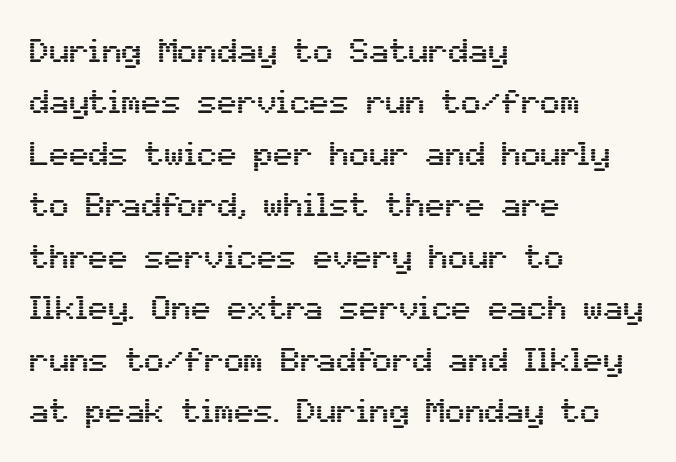
{"serif": "no", "italic": "no", "width": "normal", "stroke_contrast": "medium", "x_height": "medium", "monospaced": "no", "underline": "no", "align": "left", "line_spacing": "normal", "line_spacing_ratio": 1.56, "letter_spacing": "normal", "letter_spacing_em": 0.0, "glyph_px": 33}
